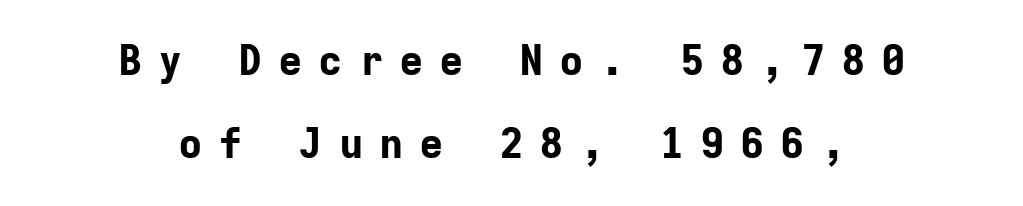
Q: Is the text bold? A: Yes.
Q: Is the text italic (slanted)? A: No, it is upright.
Q: Is the typeface a serif or a sans-serif typeface? A: Sans-serif.
Q: Is the text underlined? A: No.
Q: How is the paragraph aligned? A: Centered.
Q: Is the spacing between letters normal or unusually wide? A: Unusually wide.
Q: Is the spacing between lines tight, normal or loose? A: Loose.
Q: Width (condensed, normal, or wide)? A: Normal.
Q: Stroke contrast? A: Low.
Q: x-height? A: Medium.
Q: Monospaced? A: Yes.
